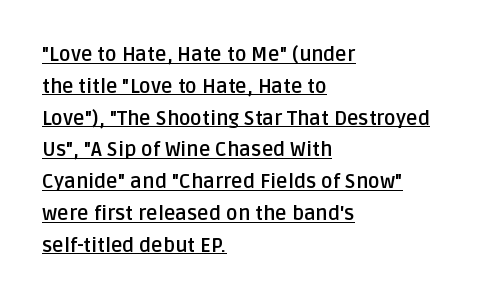
Q: Is the text bold? A: Yes.
Q: Is the text italic (slanted)? A: No, it is upright.
Q: Is the text underlined? A: Yes.
Q: How is the paragraph aligned? A: Left-aligned.
Q: Is the spacing between letters normal or unusually wide? A: Normal.
Q: Is the spacing between lines tight, normal or loose? A: Normal.
